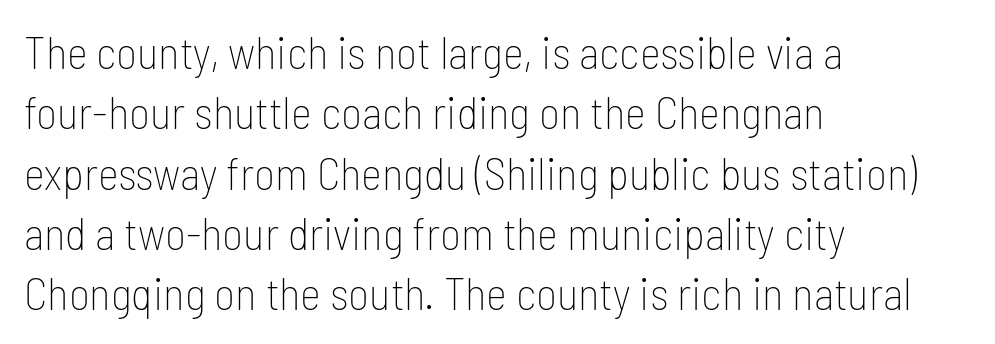
{"serif": "no", "italic": "no", "bold": "no", "weight": "thin", "width": "condensed", "stroke_contrast": "low", "x_height": "medium", "monospaced": "no", "underline": "no", "align": "left", "line_spacing": "normal", "line_spacing_ratio": 1.34, "letter_spacing": "normal", "letter_spacing_em": 0.0, "glyph_px": 45}
